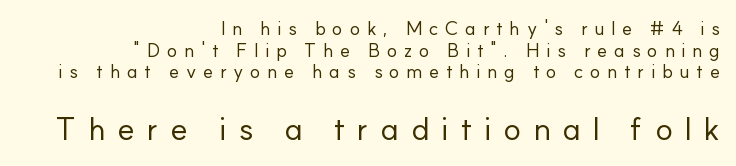
The image shows 33 px regular-weight sans-serif type, upright; set right-aligned, tight line spacing (1.14x), unusually wide letter spacing (+0.35 em), not underlined; the second (bottom) block is 1.74x larger; low stroke contrast and a small x-height.
